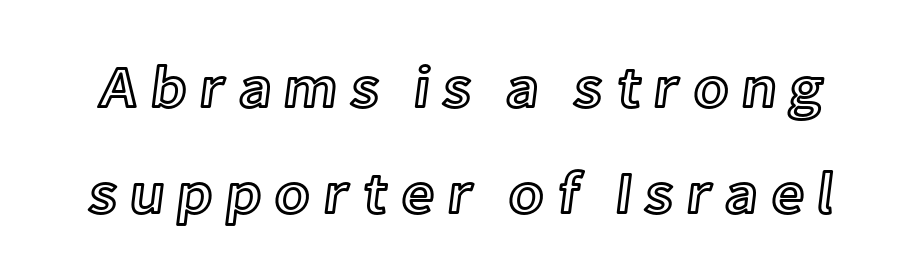
This rendering features lettering with no underline. The passage shown is typed in a proportional face where columns would drift. Here the glyphs are tracked loosely, breaking word shapes into spaced letters.
